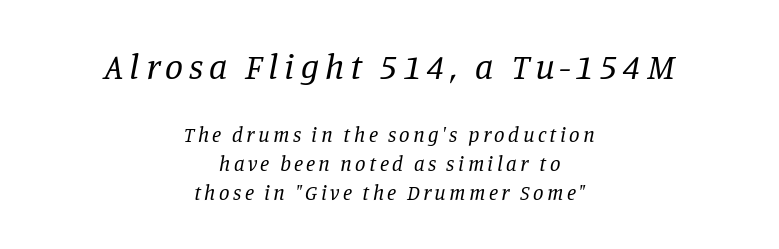
The image shows 36 px regular-weight serif type, italic (leaning right); set centered, normal line spacing (1.38x), not underlined; the first (top) block is 1.71x larger; low stroke contrast and a large x-height.
